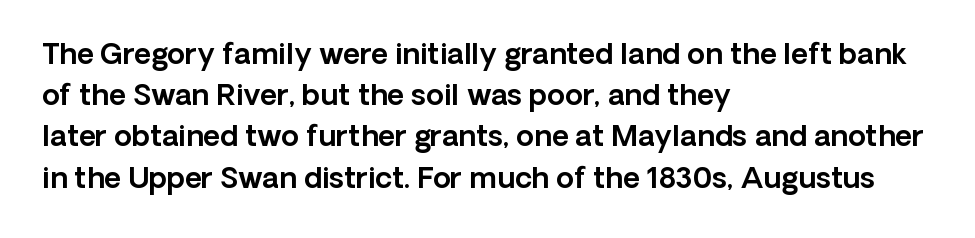
The image shows 29 px sans-serif type, upright; set left-aligned, normal line spacing (1.42x), normal letter spacing, not underlined; a medium x-height.
